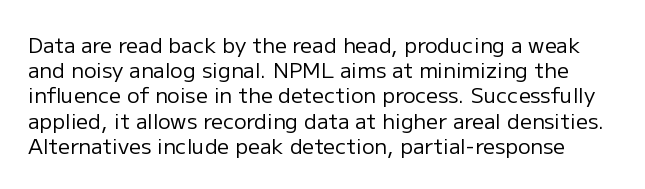
Q: Is the text bold? A: No.
Q: Is the text italic (slanted)? A: No, it is upright.
Q: Is the text underlined? A: No.
Q: Is the spacing between letters normal or unusually wide? A: Normal.
